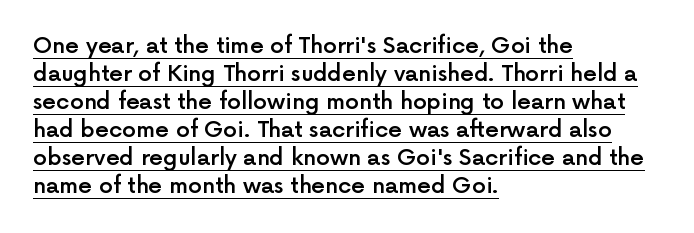
{"italic": "no", "bold": "semi", "underline": "yes", "align": "left", "line_spacing": "normal", "line_spacing_ratio": 1.27, "letter_spacing": "normal", "letter_spacing_em": 0.0, "glyph_px": 22}
